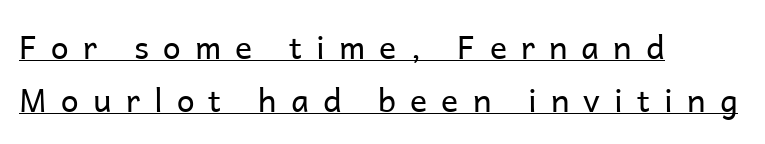
Vertically, the passage feels balanced, rows spaced as you'd expect. The face used here is rendered with a markedly widened letterfit. Looks like someone drew a line under every word here. Character widths vary here, with narrow letters taking less room than wide ones. Ascenders rise straight up at ninety degrees. The setting favours the left margin, as ordinary paragraphs usually do.
